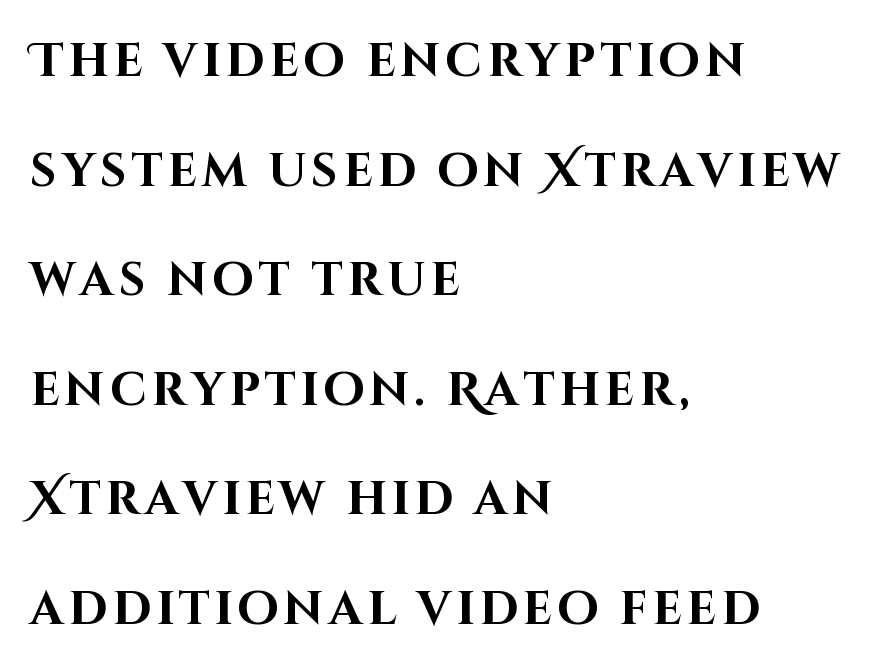
{"serif": "no", "italic": "no", "bold": "yes", "weight": "bold", "width": "normal", "stroke_contrast": "high", "x_height": "large", "monospaced": "no", "underline": "no", "align": "left", "line_spacing": "loose", "line_spacing_ratio": 2.33, "glyph_px": 47}
